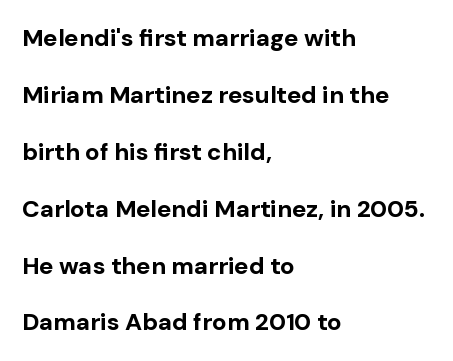
This rendering uses left alignment, leaving the right contour irregular. I'd describe the lettering as bold — thick and assertive. The lettering stays uniformly vertical, giving the passage a roman look. Short note: letters normally spaced. Underlining? Definitely not there.
